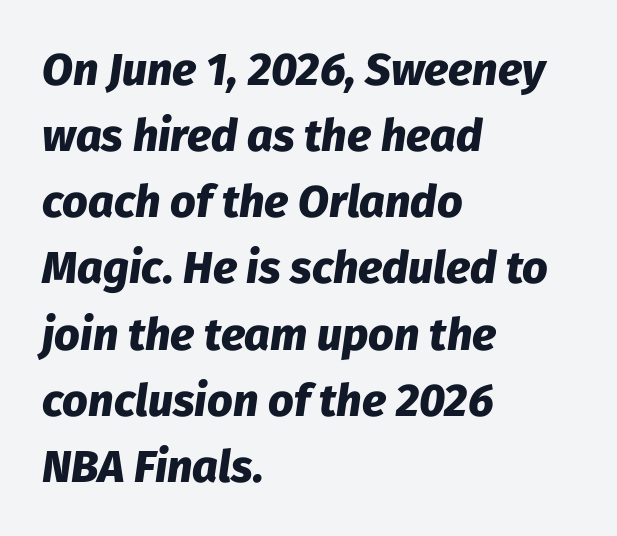
The rendering uses natural spacing where letterforms have individual widths. Glance below the letters and you will spot only blank space. The letters sit at their default tracking, neither squeezed nor spread. Regarding leading, the lines here are spaced in the standard way. Observe the lean: these are italic letterforms.
